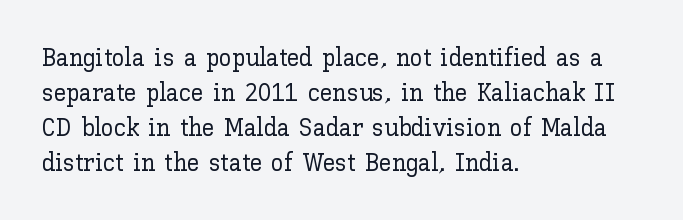
The image shows 25 px text type, upright; set left-aligned, normal line spacing (1.4x), normal letter spacing, not underlined.
